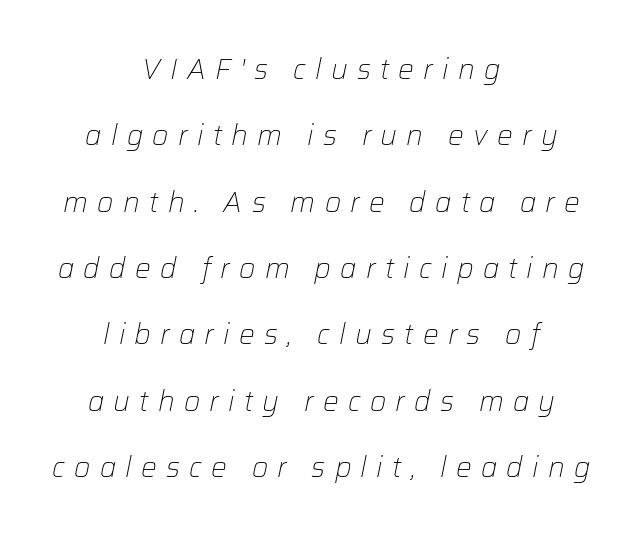
This sample is center-justified, so both line endings float freely. Here the designer chose a conventional face with non-uniform glyph widths. Does the leading feel generous? Absolutely, it's lavish. The glyphs look as if they've been sheared to an angle. The area under the type is left untouched. Look at the tracking — it's clearly loosened, letters drifting apart.
